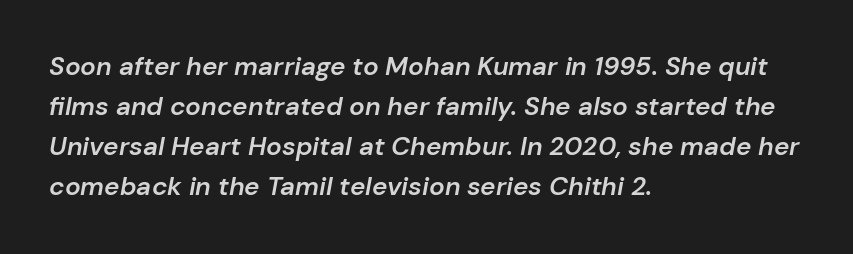
{"italic": "yes", "lean": "right", "slant_degrees": 10, "bold": "semi", "underline": "no", "align": "left", "line_spacing": "normal", "line_spacing_ratio": 1.54, "letter_spacing": "normal", "letter_spacing_em": 0.0, "glyph_px": 26}
